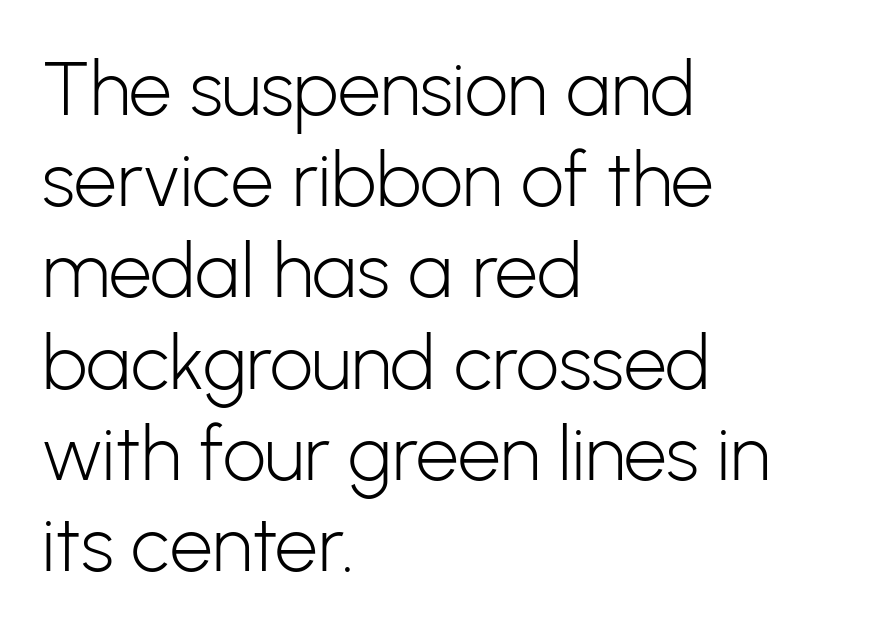
The image shows 76 px light sans-serif type, upright; set left-aligned, line spacing 1.2x, normal letter spacing, not underlined; low stroke contrast and a medium x-height.
